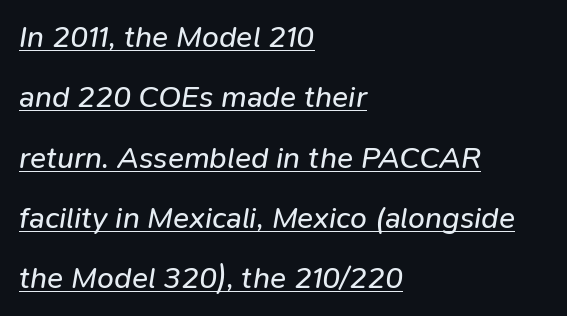
{"italic": "yes", "lean": "right", "slant_degrees": 9, "bold": "no", "weight": "regular", "width": "normal", "stroke_contrast": "low", "x_height": "medium", "monospaced": "no", "underline": "yes", "align": "left", "line_spacing": "loose", "line_spacing_ratio": 2.01, "letter_spacing": "normal", "letter_spacing_em": 0.0, "glyph_px": 30}
